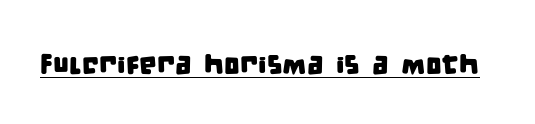
The image shows 28 px condensed sans-serif type; set normal letter spacing, underlined; low stroke contrast and a large x-height.
